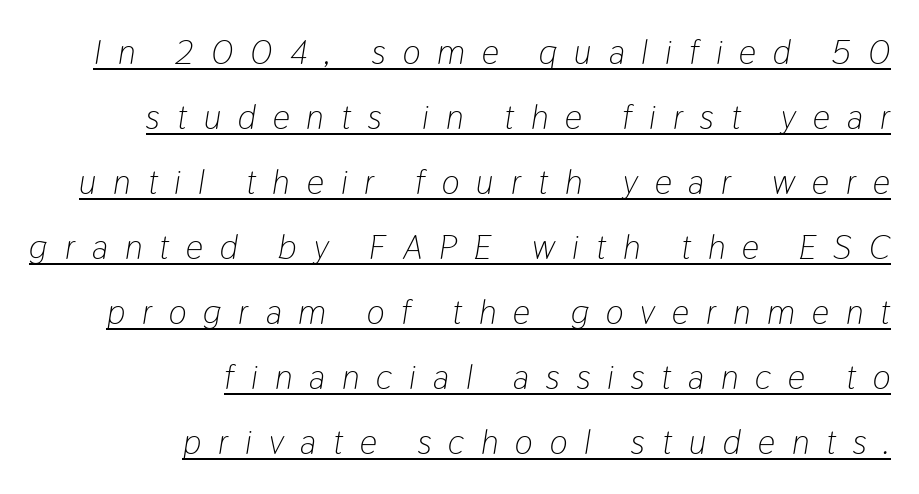
Q: Is the text bold? A: No.
Q: Is the text italic (slanted)? A: Yes, it leans right by about 9 degrees.
Q: Is the text underlined? A: Yes.
Q: How is the paragraph aligned? A: Right-aligned.
Q: Is the spacing between letters normal or unusually wide? A: Unusually wide.
Q: Is the spacing between lines tight, normal or loose? A: Loose.
Q: Width (condensed, normal, or wide)? A: Condensed.
Q: Stroke contrast? A: Low.
Q: x-height? A: Medium.
Q: Monospaced? A: No.
